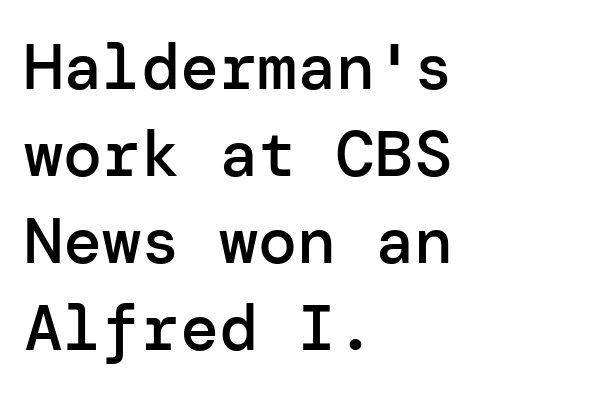
{"serif": "no", "italic": "no", "bold": "semi", "weight": "semibold", "width": "normal", "stroke_contrast": "low", "x_height": "medium", "underline": "no", "align": "left", "line_spacing": "normal", "line_spacing_ratio": 1.34, "letter_spacing": "normal", "letter_spacing_em": 0.0, "glyph_px": 65}
